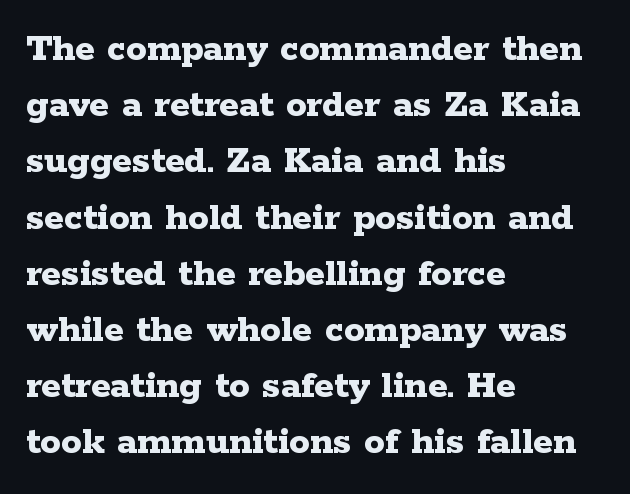
The image shows 41 px bold, wide serif type, upright; set left-aligned, normal line spacing (1.37x), normal letter spacing, not underlined; low stroke contrast and a medium x-height.
